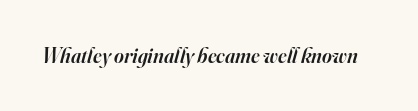
{"italic": "yes", "lean": "right", "slant_degrees": 16, "bold": "semi", "underline": "no", "letter_spacing": "normal", "letter_spacing_em": 0.0, "glyph_px": 21}
